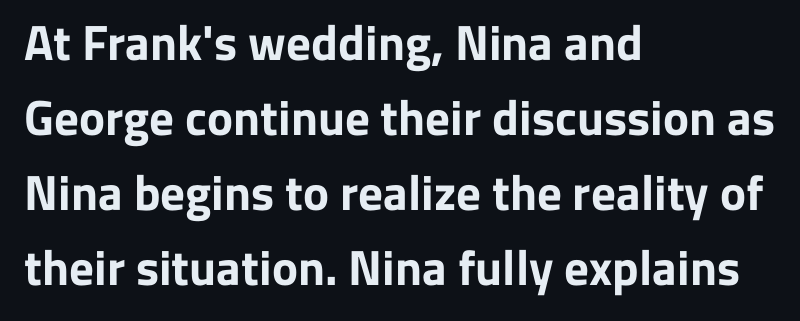
Typeset ragged right — the left edge is the straight one. The rows are spaced the way most documents space them. Only glyphs here, with clear space below each row. The passage shown is typeset with a sans-serif family. This sample uses an upright cut, with every glyph sitting square on the baseline. Think of a printed novel: that variable character pitch is what you see here.
